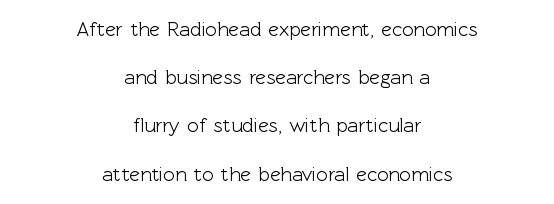
{"italic": "no", "underline": "no", "align": "center", "line_spacing": "loose", "line_spacing_ratio": 2.41, "letter_spacing": "normal", "letter_spacing_em": 0.0, "glyph_px": 20}
